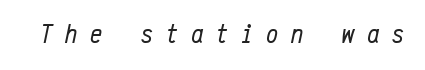
The weight would be labelled regular, book, light, or lighter still. The space beneath each line is pristine and unruled. This is oblique type, the kind used for emphasis or titles. Is the letter spacing exaggerated? Yes — the characters are pushed far apart.
